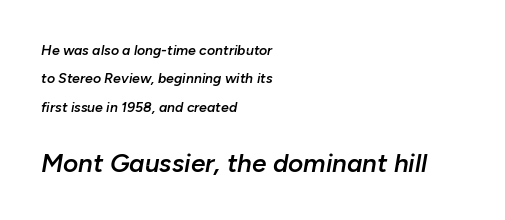
The image shows 26 px text type, italic (leaning right); set left-aligned, loose line spacing (2.02x), normal letter spacing, not underlined; the second (bottom) block is 1.86x larger.
